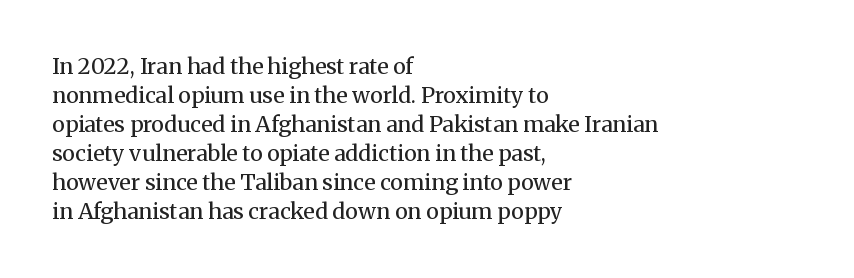
Q: Is the text bold? A: No.
Q: Is the text italic (slanted)? A: No, it is upright.
Q: Is the text underlined? A: No.
Q: How is the paragraph aligned? A: Left-aligned.
Q: Is the spacing between letters normal or unusually wide? A: Normal.
Q: Is the spacing between lines tight, normal or loose? A: Normal.
